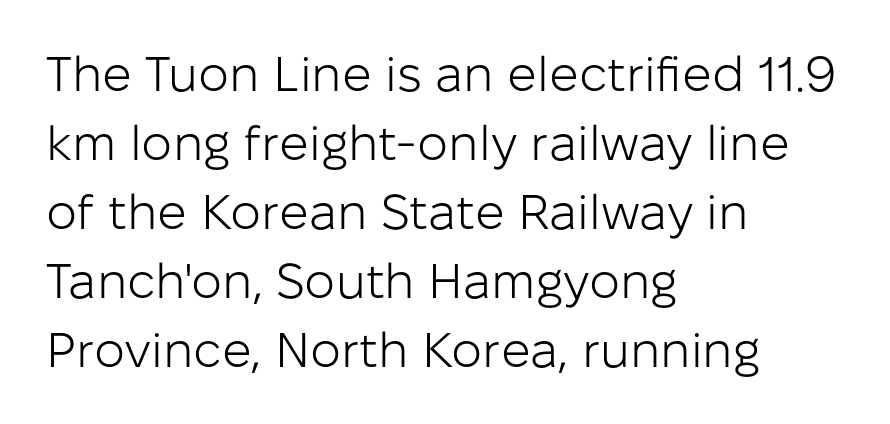
Serif or sans? Sans — the stroke terminals are bare. What's the leading like? Ordinary, nothing unusual. The space beneath each line is pristine and unruled. Stems and bowls with no extra thickness — not bold.
